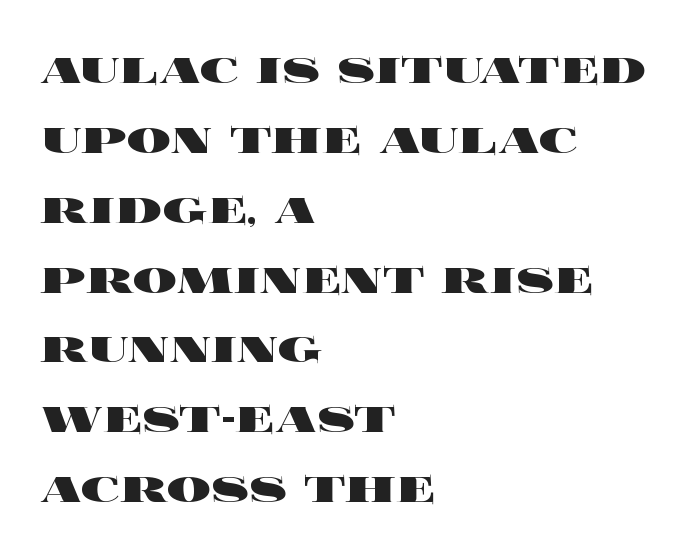
Q: Is the text bold? A: Yes.
Q: Is the text italic (slanted)? A: No, it is upright.
Q: Is the text underlined? A: No.
Q: How is the paragraph aligned? A: Left-aligned.
Q: Is the spacing between letters normal or unusually wide? A: Normal.
Q: Is the spacing between lines tight, normal or loose? A: Normal.
Q: Width (condensed, normal, or wide)? A: Wide.
Q: x-height? A: Large.
Q: Monospaced? A: No.
